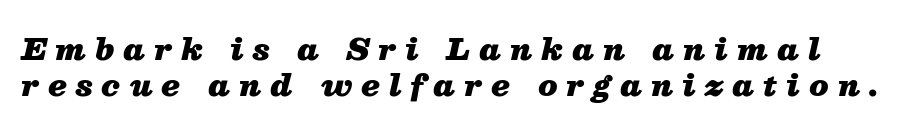
The image shows 30 px heavy type, italic (leaning right); set line spacing 1.19x, unusually wide letter spacing (+0.31 em), not underlined; medium stroke contrast and a medium x-height.
